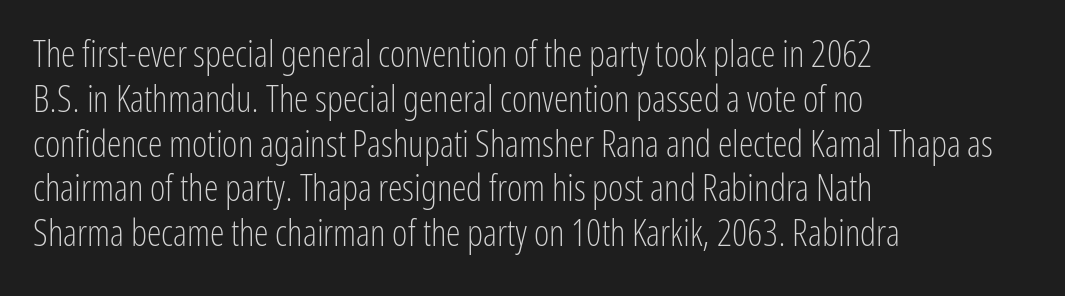
Q: Is the text bold? A: No.
Q: Is the text italic (slanted)? A: No, it is upright.
Q: Is the typeface a serif or a sans-serif typeface? A: Sans-serif.
Q: Is the text underlined? A: No.
Q: How is the paragraph aligned? A: Left-aligned.
Q: Is the spacing between letters normal or unusually wide? A: Normal.
Q: Width (condensed, normal, or wide)? A: Condensed.
Q: Stroke contrast? A: Low.
Q: x-height? A: Medium.
Q: Monospaced? A: No.
